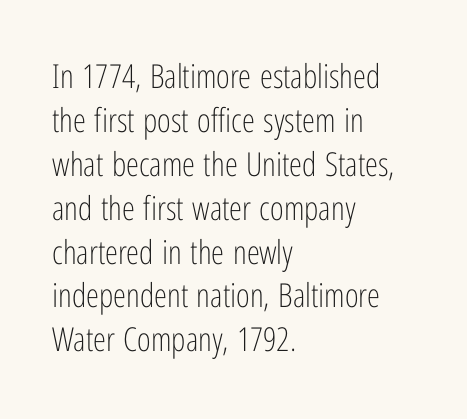
Q: Is the text bold? A: No.
Q: Is the text italic (slanted)? A: No, it is upright.
Q: Is the typeface a serif or a sans-serif typeface? A: Sans-serif.
Q: Is the text underlined? A: No.
Q: How is the paragraph aligned? A: Left-aligned.
Q: Is the spacing between letters normal or unusually wide? A: Normal.
Q: Is the spacing between lines tight, normal or loose? A: Normal.
Q: Width (condensed, normal, or wide)? A: Condensed.
Q: Stroke contrast? A: Low.
Q: x-height? A: Medium.
Q: Monospaced? A: No.
